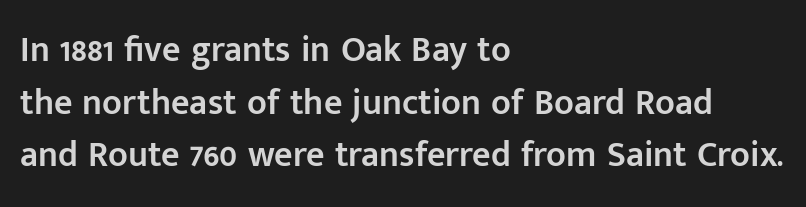
The image shows 36 px semibold sans-serif type, upright; set left-aligned, normal line spacing (1.46x), normal letter spacing, not underlined; low stroke contrast and a medium x-height.
